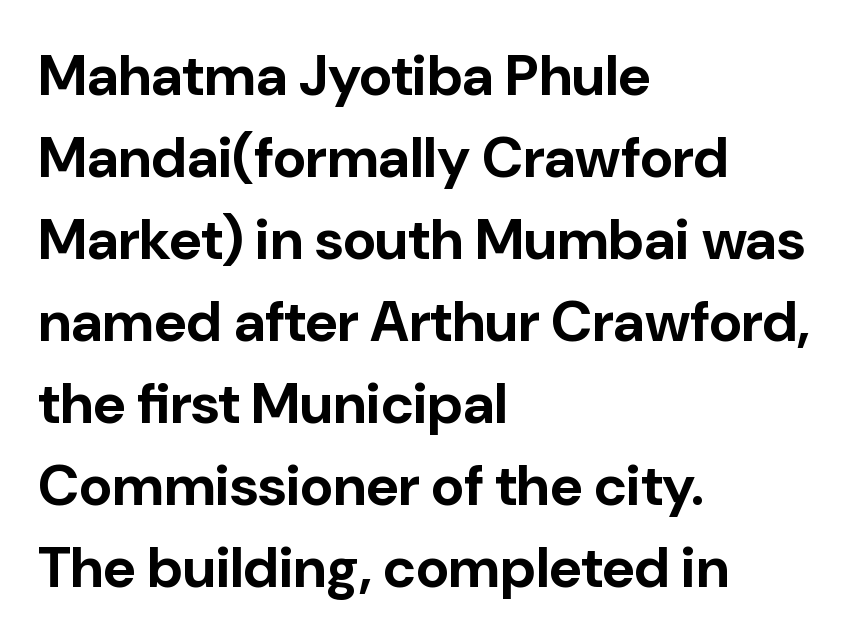
The image shows 57 px bold sans-serif type, upright; set left-aligned, normal line spacing (1.44x), normal letter spacing, not underlined; low stroke contrast and a medium x-height.
